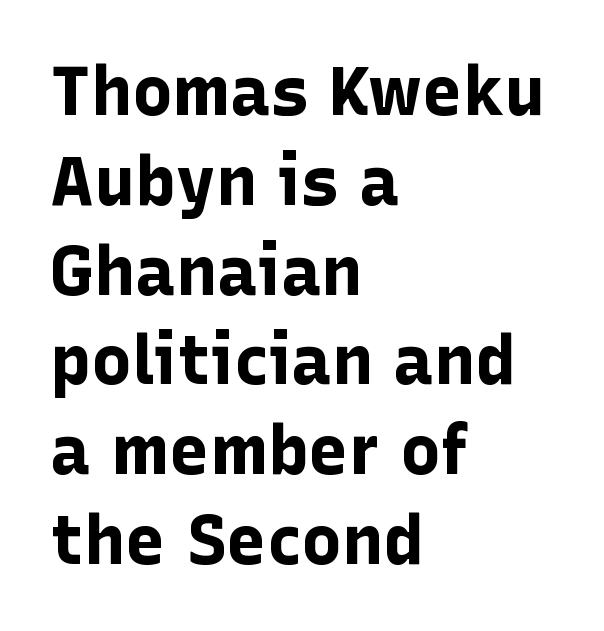
Q: Is the text bold? A: Yes.
Q: Is the text italic (slanted)? A: No, it is upright.
Q: Is the typeface a serif or a sans-serif typeface? A: Sans-serif.
Q: Is the text underlined? A: No.
Q: How is the paragraph aligned? A: Left-aligned.
Q: Is the spacing between letters normal or unusually wide? A: Normal.
Q: Is the spacing between lines tight, normal or loose? A: Normal.
Q: Width (condensed, normal, or wide)? A: Normal.
Q: Stroke contrast? A: Low.
Q: x-height? A: Medium.
Q: Monospaced? A: No.
